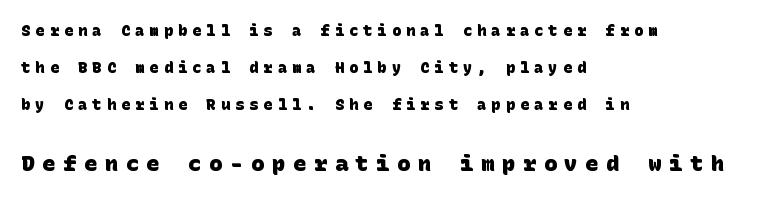
The image shows 22 px bold type; set left-aligned, loose line spacing (2.47x), unusually wide letter spacing (+0.35 em), not underlined; the second (bottom) block is 1.47x larger.
